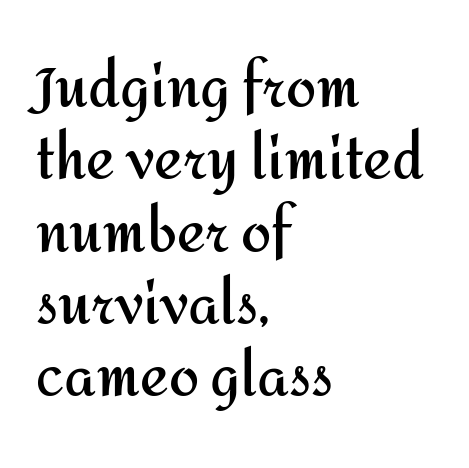
{"serif": "no", "italic": "no", "bold": "yes", "weight": "semibold", "width": "normal", "stroke_contrast": "medium", "x_height": "medium", "monospaced": "no", "underline": "no", "align": "left", "line_spacing": "normal", "line_spacing_ratio": 1.34, "letter_spacing": "normal", "letter_spacing_em": 0.0, "glyph_px": 54}
